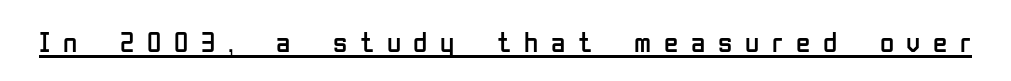
{"serif": "no", "italic": "no", "bold": "no", "weight": "regular", "width": "condensed", "stroke_contrast": "low", "x_height": "medium", "monospaced": "no", "underline": "yes", "letter_spacing": "wide", "letter_spacing_em": 0.44, "glyph_px": 29}
